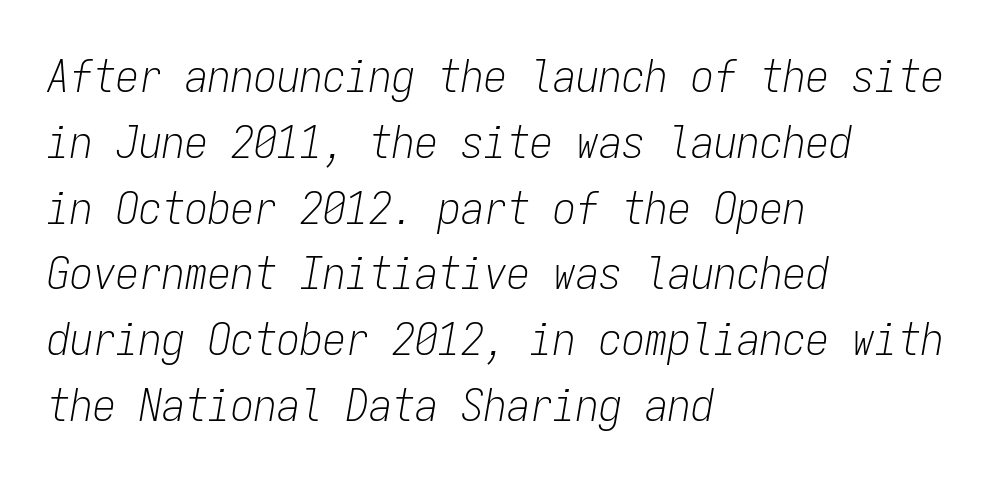
Compared with typical paragraphs, the rows here are spaced about the same. Words float on clear page, feet unadorned. Glyph-to-glyph distance matches everyday printed text. Is this a heavy cut? Hardly; it is regular or lighter. In CSS terms this would be text-align: left.
